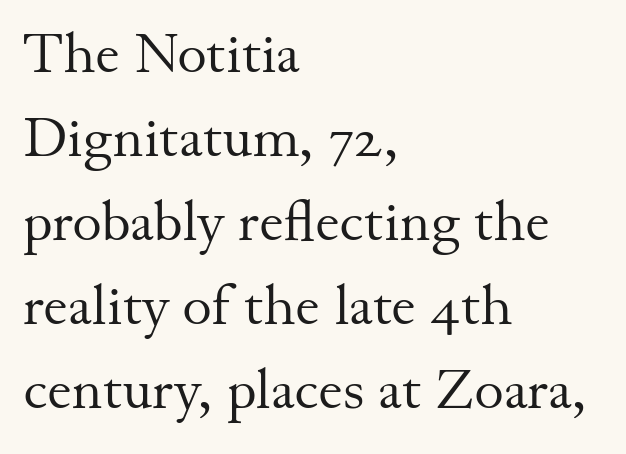
Q: Is the text bold? A: No.
Q: Is the text italic (slanted)? A: No, it is upright.
Q: Is the typeface a serif or a sans-serif typeface? A: Serif.
Q: Is the text underlined? A: No.
Q: How is the paragraph aligned? A: Left-aligned.
Q: Is the spacing between letters normal or unusually wide? A: Normal.
Q: Is the spacing between lines tight, normal or loose? A: Normal.
Q: Width (condensed, normal, or wide)? A: Normal.
Q: Stroke contrast? A: Medium.
Q: x-height? A: Small.
Q: Monospaced? A: No.
